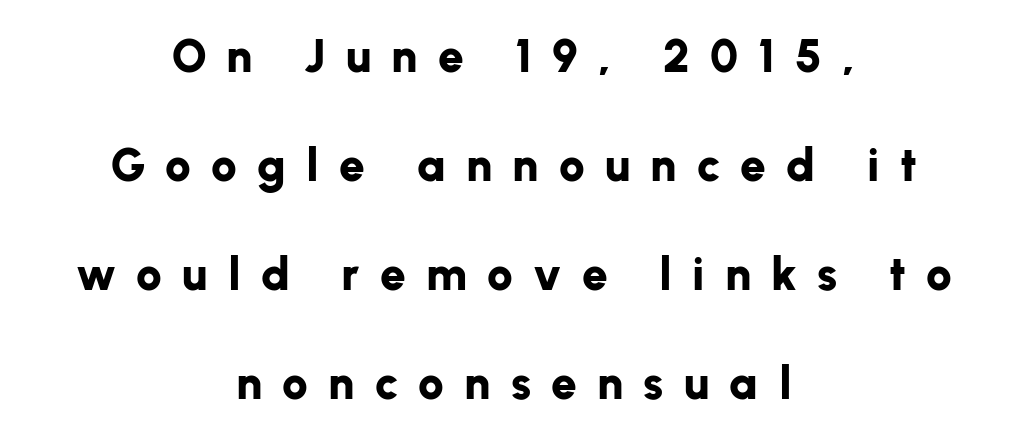
The image shows 46 px bold sans-serif type, upright; set centered, loose line spacing (2.37x), unusually wide letter spacing (+0.44 em), not underlined; low stroke contrast and a medium x-height.
